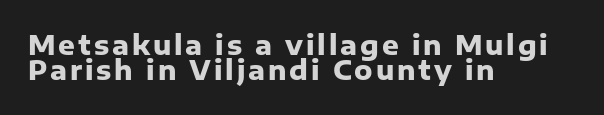
The image shows 26 px bold type, upright; set left-aligned, tight line spacing (0.98x), not underlined.
